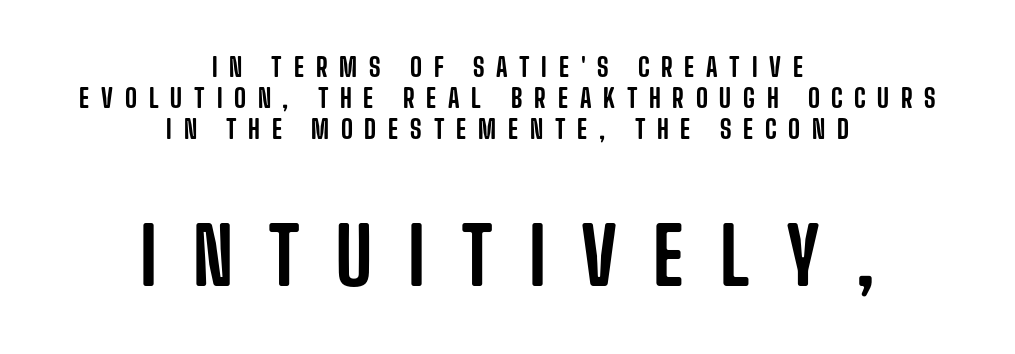
The image shows 79 px condensed sans-serif type, upright; set centered, line spacing 1.2x, unusually wide letter spacing (+0.45 em), not underlined; the second (bottom) block is 3.04x larger; low stroke contrast and a large x-height.
